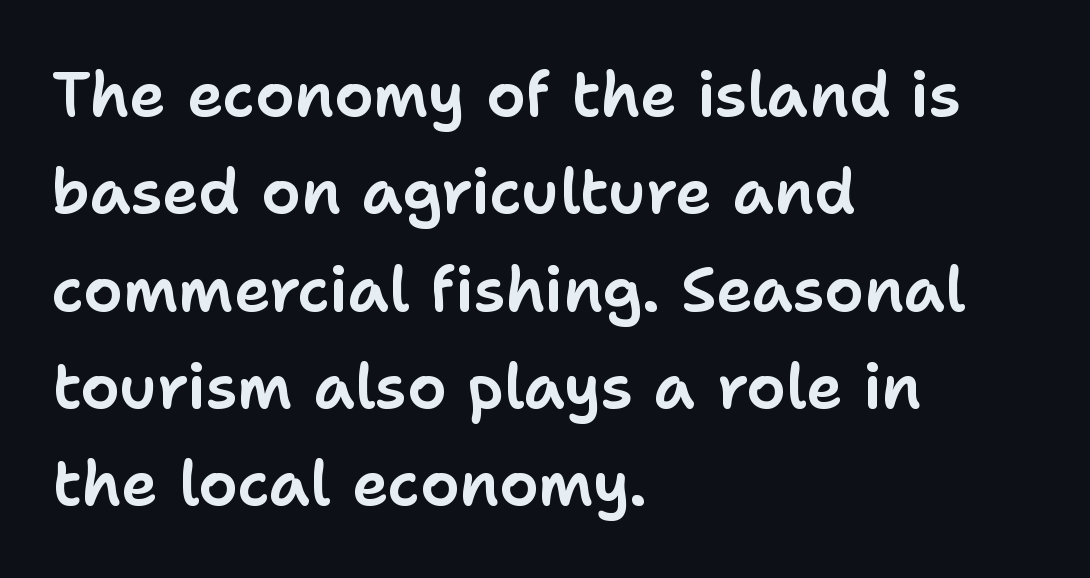
{"serif": "no", "italic": "no", "width": "normal", "stroke_contrast": "low", "x_height": "medium", "monospaced": "no", "underline": "no", "align": "left", "line_spacing": "normal", "line_spacing_ratio": 1.57, "letter_spacing": "normal", "letter_spacing_em": 0.0, "glyph_px": 62}
